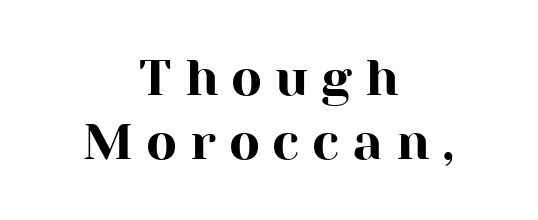
A serif font was chosen for this passage. Vertical spacing — default. The letters advance in unequal steps, a hallmark of proportional type. Does the lettering tilt? It doesn't — this is upright.
